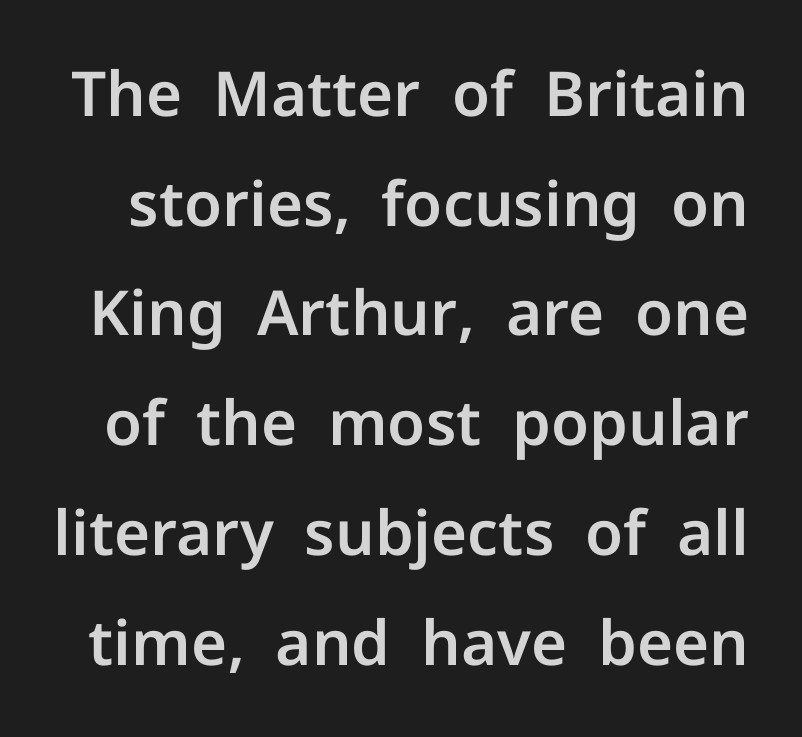
Q: Is the text italic (slanted)? A: No, it is upright.
Q: Is the typeface a serif or a sans-serif typeface? A: Sans-serif.
Q: Is the text underlined? A: No.
Q: Is the spacing between letters normal or unusually wide? A: Normal.
Q: Width (condensed, normal, or wide)? A: Normal.
Q: Stroke contrast? A: Low.
Q: x-height? A: Medium.
Q: Monospaced? A: No.
